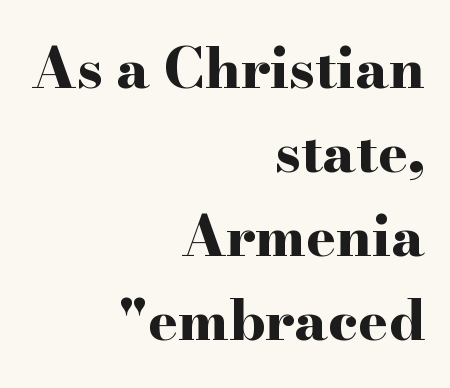
Q: Is the text bold? A: Yes.
Q: Is the text italic (slanted)? A: No, it is upright.
Q: Is the typeface a serif or a sans-serif typeface? A: Serif.
Q: Is the text underlined? A: No.
Q: How is the paragraph aligned? A: Right-aligned.
Q: Is the spacing between letters normal or unusually wide? A: Normal.
Q: Is the spacing between lines tight, normal or loose? A: Normal.
Q: Width (condensed, normal, or wide)? A: Wide.
Q: Stroke contrast? A: High.
Q: x-height? A: Small.
Q: Monospaced? A: No.
